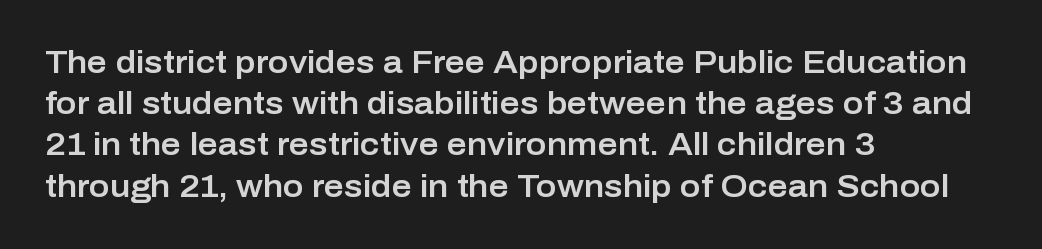
{"serif": "no", "italic": "no", "width": "normal", "stroke_contrast": "low", "x_height": "medium", "monospaced": "no", "underline": "no", "align": "left", "line_spacing": "normal", "line_spacing_ratio": 1.33, "letter_spacing": "normal", "letter_spacing_em": 0.0, "glyph_px": 31}
